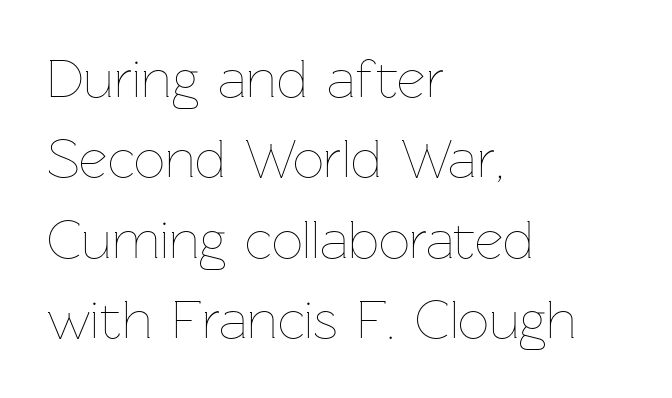
The lines are quadded left. Note the varied advance widths — an 'i' is clearly narrower than an 'm'. Words float on clear page, feet unadorned. Each word holds together tightly as a unit, with standard inter-letter gaps. Quick note: not italic, upright. The line-height multiplier appears to be the usual default.
